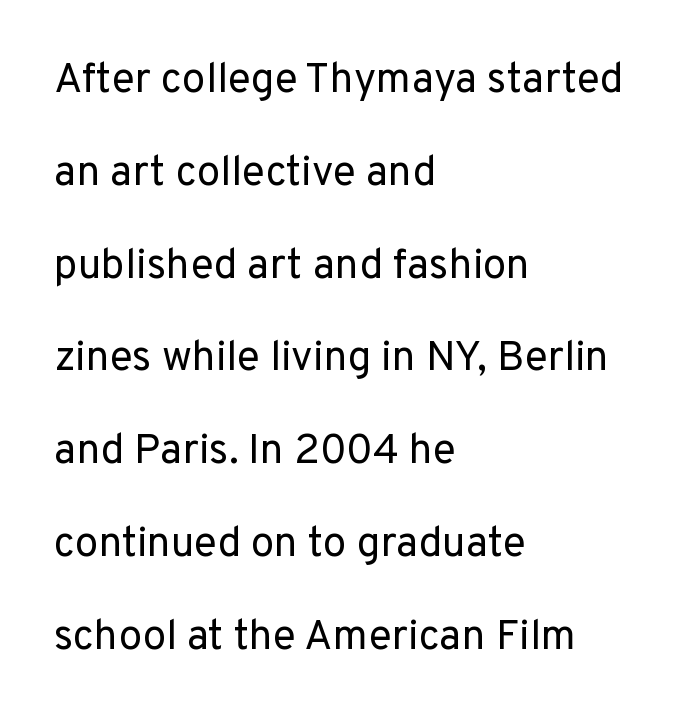
Q: Is the text bold? A: No.
Q: Is the text italic (slanted)? A: No, it is upright.
Q: Is the typeface a serif or a sans-serif typeface? A: Sans-serif.
Q: Is the text underlined? A: No.
Q: How is the paragraph aligned? A: Left-aligned.
Q: Is the spacing between letters normal or unusually wide? A: Normal.
Q: Is the spacing between lines tight, normal or loose? A: Loose.
Q: Width (condensed, normal, or wide)? A: Normal.
Q: Stroke contrast? A: Low.
Q: x-height? A: Medium.
Q: Monospaced? A: No.
